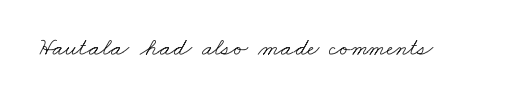
Ink coverage per letter is moderate at most. Check the space under the baseline: it is left empty. Nobody touched the tracking dial on this one.
